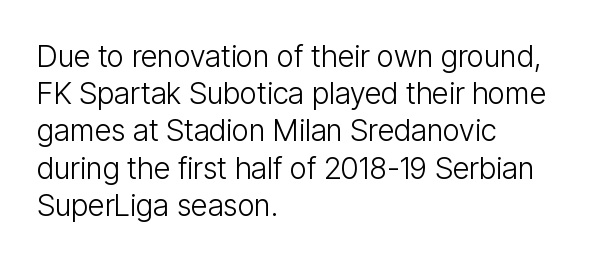
{"serif": "no", "italic": "no", "bold": "no", "weight": "light", "width": "condensed", "stroke_contrast": "low", "x_height": "medium", "monospaced": "no", "underline": "no", "align": "left", "line_spacing_ratio": 1.24, "letter_spacing": "normal", "letter_spacing_em": 0.0, "glyph_px": 30}
